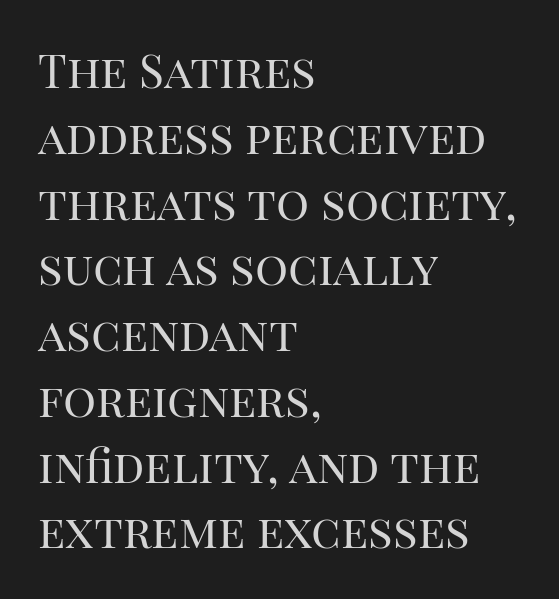
The image shows 46 px regular-weight serif type, upright; set left-aligned, normal line spacing (1.43x), normal letter spacing, not underlined; high stroke contrast and a large x-height.
